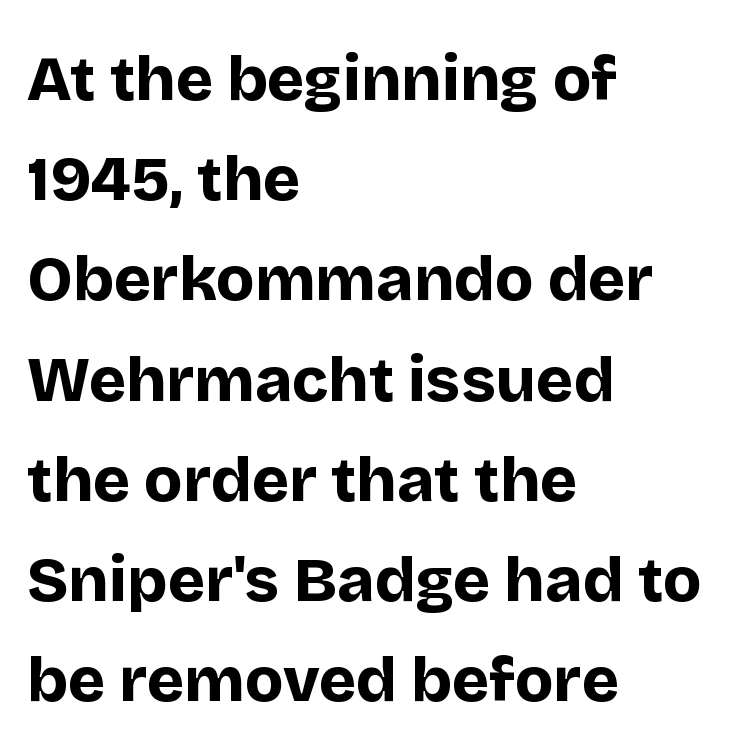
Q: Is the text bold? A: Yes.
Q: Is the text italic (slanted)? A: No, it is upright.
Q: Is the typeface a serif or a sans-serif typeface? A: Sans-serif.
Q: Is the text underlined? A: No.
Q: How is the paragraph aligned? A: Left-aligned.
Q: Is the spacing between letters normal or unusually wide? A: Normal.
Q: Is the spacing between lines tight, normal or loose? A: Normal.
Q: Width (condensed, normal, or wide)? A: Normal.
Q: Stroke contrast? A: Low.
Q: x-height? A: Large.
Q: Monospaced? A: No.
